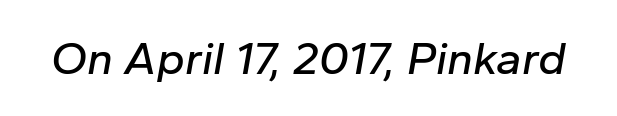
The image shows 46 px text type, italic (leaning right); set normal letter spacing, not underlined; low stroke contrast and a medium x-height.
